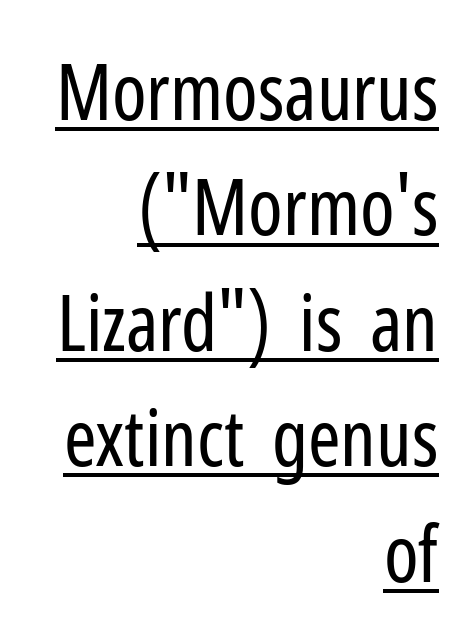
{"serif": "no", "italic": "no", "bold": "no", "weight": "regular", "width": "condensed", "stroke_contrast": "low", "x_height": "medium", "monospaced": "no", "underline": "yes", "align": "right", "line_spacing": "normal", "line_spacing_ratio": 1.48, "letter_spacing": "normal", "letter_spacing_em": 0.0, "glyph_px": 78}
